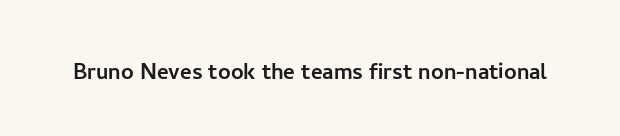
Tracking here is standard; glyphs follow each other at the usual distance. You can tell it's not italic because the verticals are truly vertical. Typographically, this falls in the sans-serif category. The letters advance in unequal steps, a hallmark of proportional type. No word sits above an underline.
